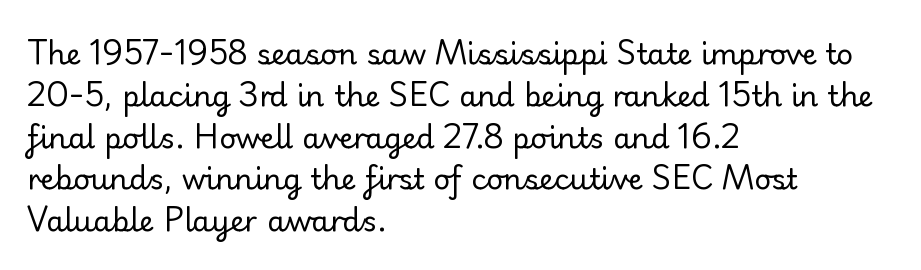
Q: Is the text bold? A: No.
Q: Is the text italic (slanted)? A: No, it is upright.
Q: Is the typeface a serif or a sans-serif typeface? A: Serif.
Q: Is the text underlined? A: No.
Q: How is the paragraph aligned? A: Left-aligned.
Q: Is the spacing between letters normal or unusually wide? A: Normal.
Q: Is the spacing between lines tight, normal or loose? A: Normal.
Q: Width (condensed, normal, or wide)? A: Normal.
Q: Stroke contrast? A: Low.
Q: x-height? A: Small.
Q: Monospaced? A: No.
